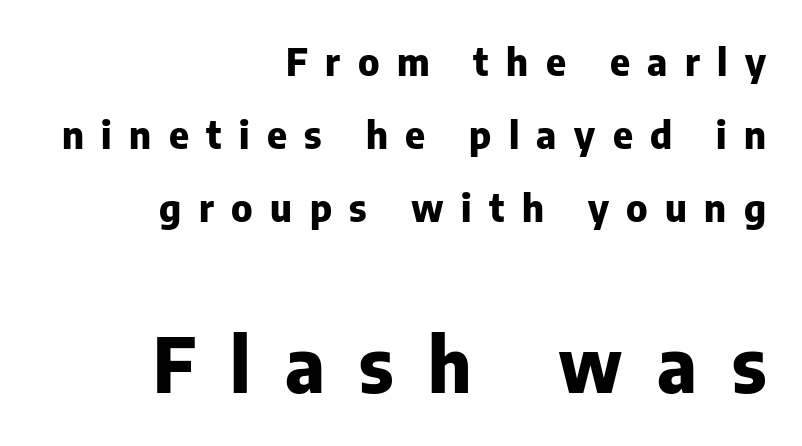
The image shows 75 px heavy sans-serif type, upright; set right-aligned, loose line spacing (1.92x), unusually wide letter spacing (+0.46 em), not underlined; the second (bottom) block is 1.97x larger; low stroke contrast and a medium x-height.
